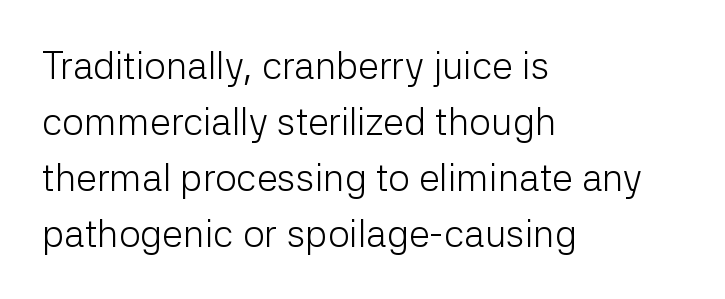
{"serif": "no", "italic": "no", "bold": "no", "weight": "light", "width": "normal", "stroke_contrast": "low", "x_height": "medium", "monospaced": "no", "underline": "no", "align": "left", "line_spacing": "normal", "line_spacing_ratio": 1.47, "letter_spacing": "normal", "letter_spacing_em": 0.0, "glyph_px": 38}
